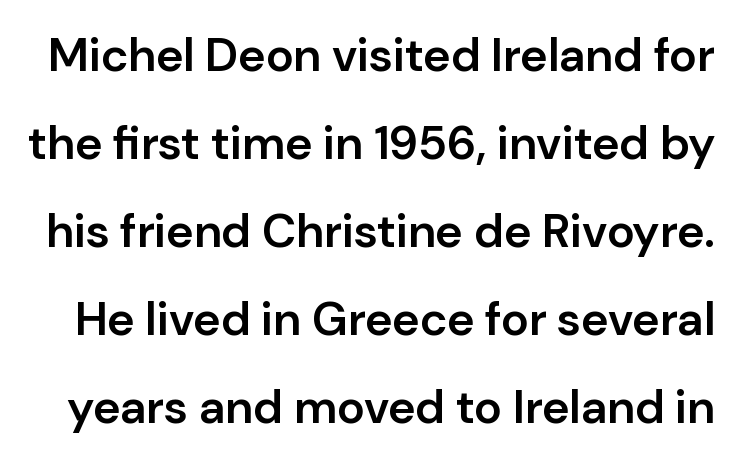
{"serif": "no", "italic": "no", "bold": "semi", "weight": "semibold", "width": "normal", "stroke_contrast": "low", "x_height": "medium", "monospaced": "no", "underline": "no", "line_spacing_ratio": 1.87, "letter_spacing": "normal", "letter_spacing_em": 0.0, "glyph_px": 47}
